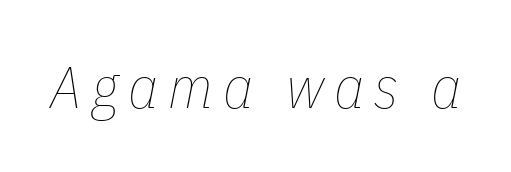
Q: Is the text bold? A: No.
Q: Is the text italic (slanted)? A: Yes, it leans right by about 11 degrees.
Q: Is the text underlined? A: No.
Q: Width (condensed, normal, or wide)? A: Condensed.
Q: Stroke contrast? A: Low.
Q: x-height? A: Medium.
Q: Monospaced? A: No.
